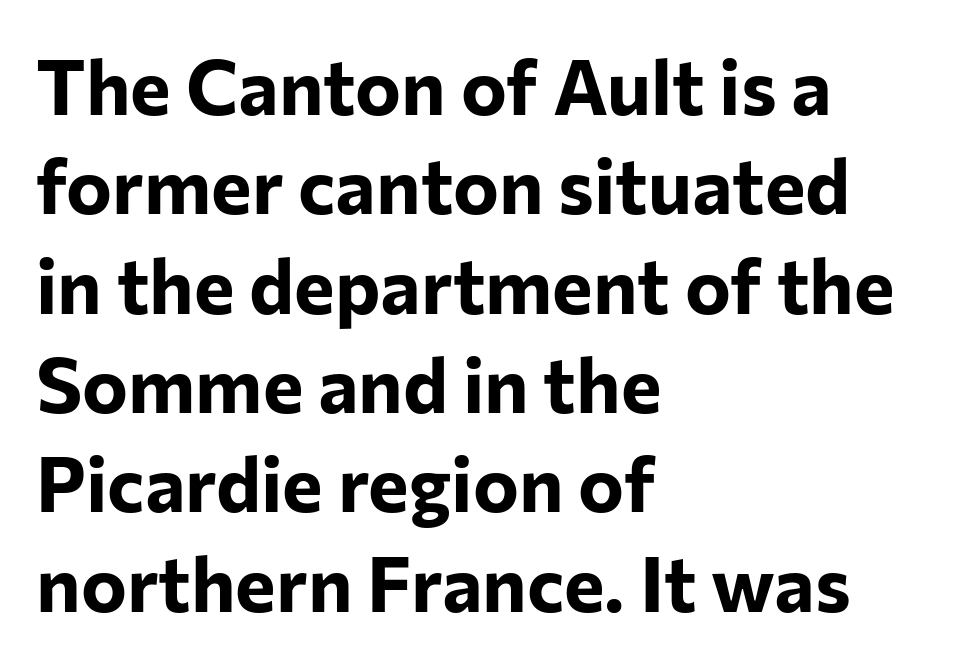
The image shows 77 px bold sans-serif type, upright; set left-aligned, normal line spacing (1.29x), normal letter spacing, not underlined; low stroke contrast and a medium x-height.
